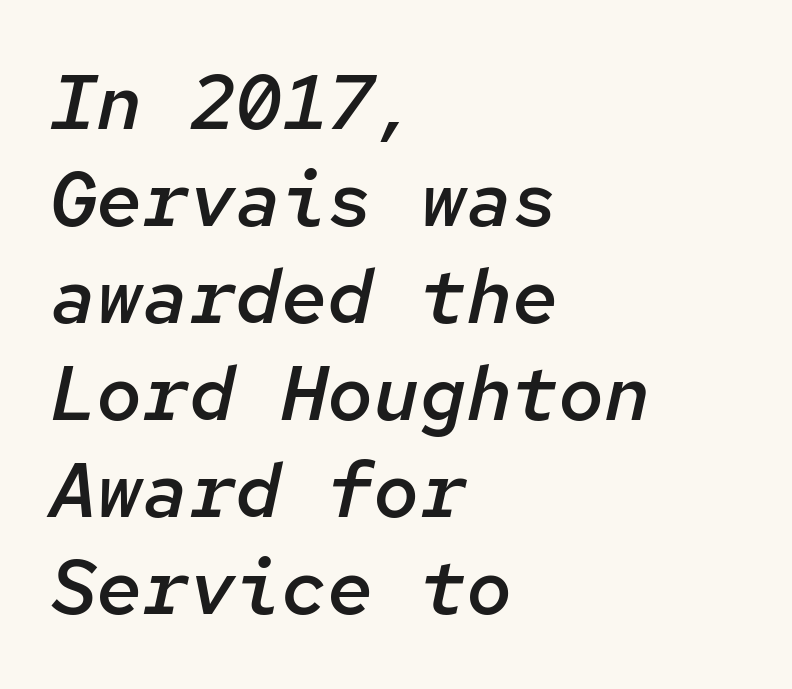
{"italic": "yes", "lean": "right", "slant_degrees": 12, "bold": "semi", "weight": "semibold", "width": "normal", "stroke_contrast": "low", "x_height": "medium", "monospaced": "yes", "underline": "no", "align": "left", "line_spacing": "normal", "line_spacing_ratio": 1.26, "letter_spacing": "normal", "letter_spacing_em": 0.0, "glyph_px": 77}
